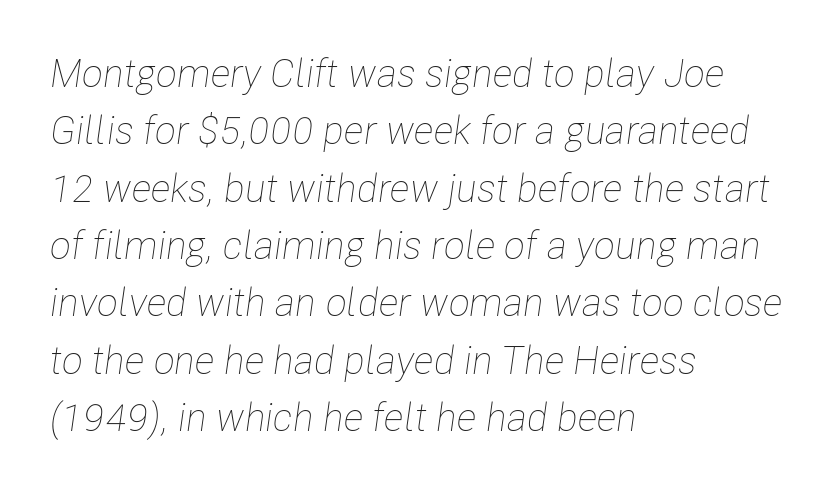
Line spacing here is normal. Characters follow at the spacing the type designer built in. No extra ink here — the face is not bold. The glyphs look as if they've been sheared to an angle.
